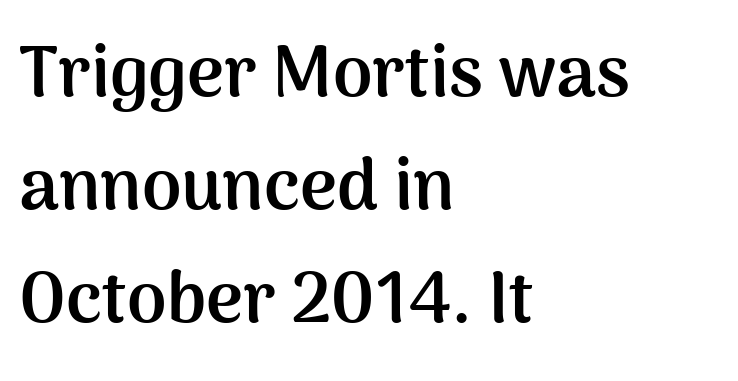
{"serif": "no", "italic": "no", "bold": "yes", "weight": "semibold", "width": "normal", "stroke_contrast": "medium", "x_height": "medium", "monospaced": "no", "underline": "no", "align": "left", "line_spacing": "normal", "line_spacing_ratio": 1.59, "letter_spacing": "normal", "letter_spacing_em": 0.0, "glyph_px": 71}
